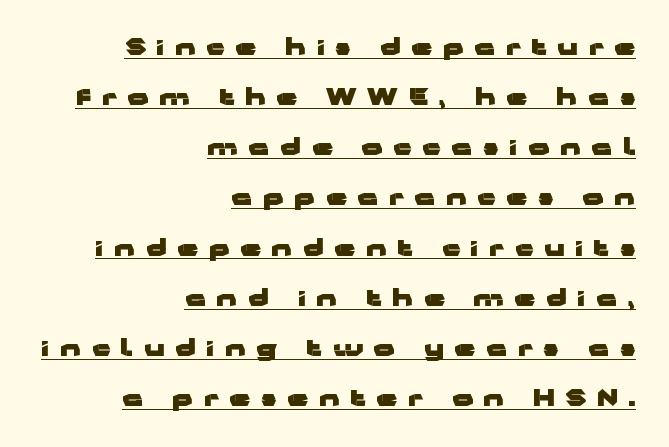
Honestly, the rows look like they've been pulled way apart. The typesetter has applied underlining to the passage shown. Students, this is bold: see how much ink each stroke carries. Is the block centered? No — it sits flush against the right margin.
